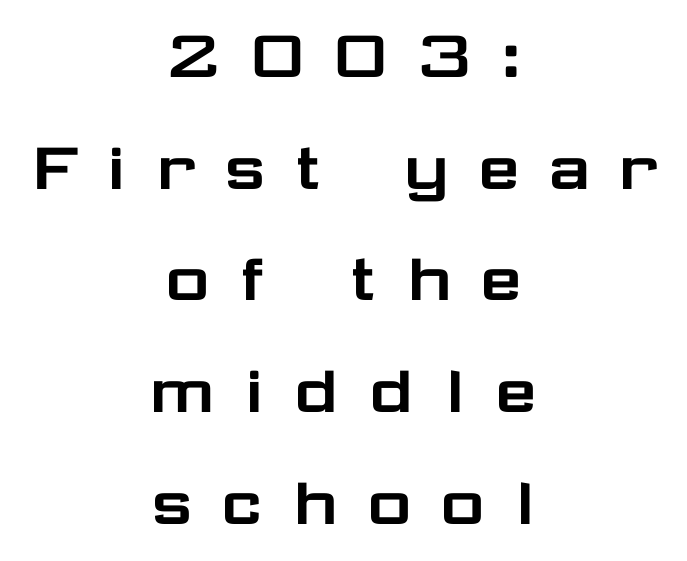
Rule under the text: the space is simply empty. This sample has the flowing, uneven cadence of proportional lettering. One glance says typical: line gaps are just what's usual. Notice how the passage keeps no hard edge, just a central spine. This sample uses an upright cut, with every glyph sitting square on the baseline. Serif or sans? Sans — the stroke terminals are bare.
